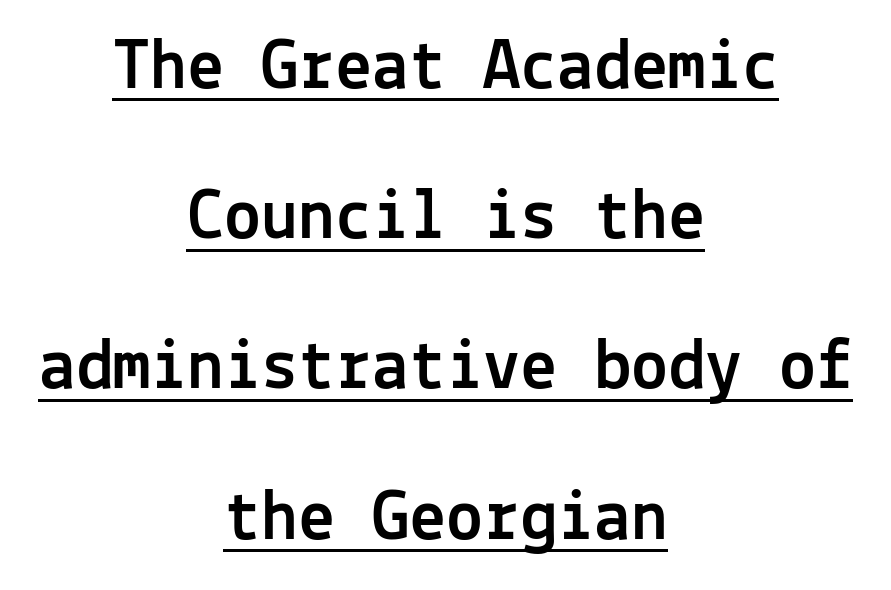
The image shows 74 px sans-serif type, upright, monospaced; set centered, loose line spacing (2.03x), normal letter spacing, underlined; a medium x-height.
